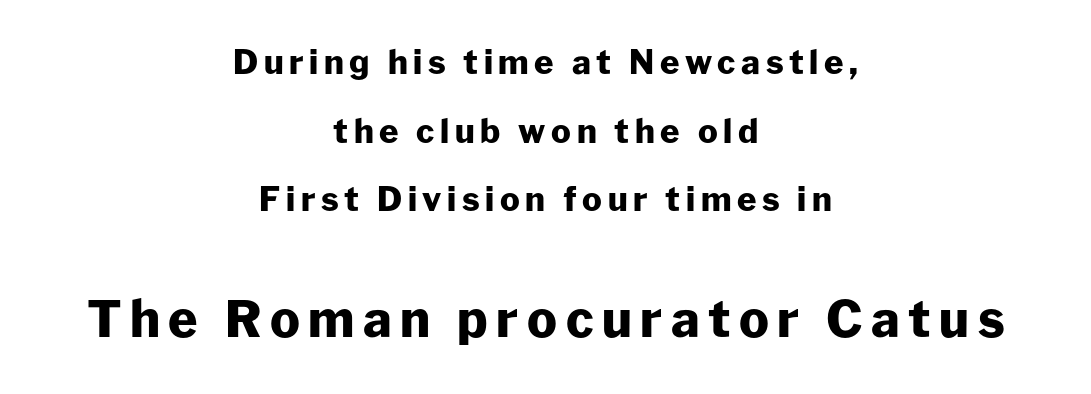
The image shows 50 px heavy sans-serif type, upright; set centered, loose line spacing (2.08x), not underlined; the second (bottom) block is 1.52x larger; low stroke contrast and a medium x-height.
